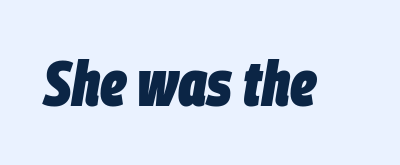
The image shows 64 px heavy, condensed type, italic (leaning right); set normal letter spacing, not underlined; low stroke contrast and a large x-height.
